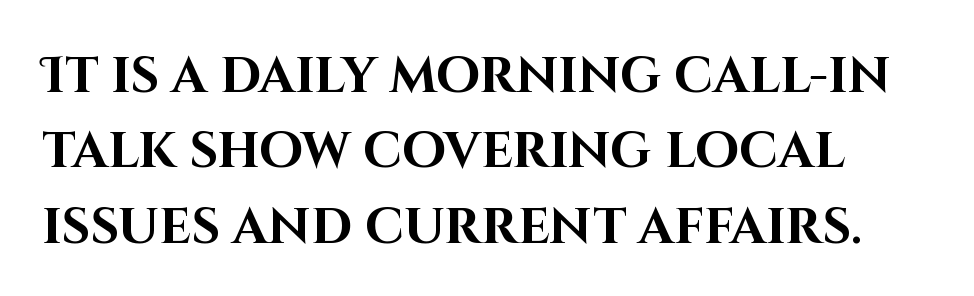
Think of a printed novel: that variable character pitch is what you see here. In terms of weight, the rendering is a true, heavy bold. If you drew a line through each stem, it would be perfectly vertical. The space between consecutive lines is moderate. The rendering shows plain stroke endings on the letterforms — a sans-serif design.
